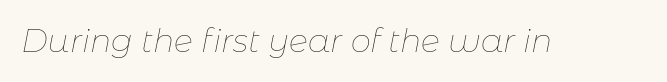
Q: Is the text bold? A: No.
Q: Is the text italic (slanted)? A: Yes, it leans right by about 11 degrees.
Q: Is the text underlined? A: No.
Q: Is the spacing between letters normal or unusually wide? A: Normal.
Q: Width (condensed, normal, or wide)? A: Normal.
Q: Stroke contrast? A: Low.
Q: x-height? A: Medium.
Q: Monospaced? A: No.
